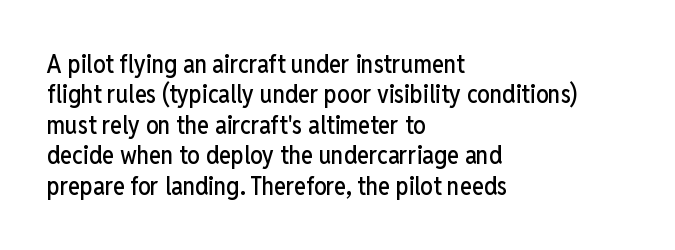
Q: Is the text italic (slanted)? A: No, it is upright.
Q: Is the text underlined? A: No.
Q: How is the paragraph aligned? A: Left-aligned.
Q: Is the spacing between letters normal or unusually wide? A: Normal.
